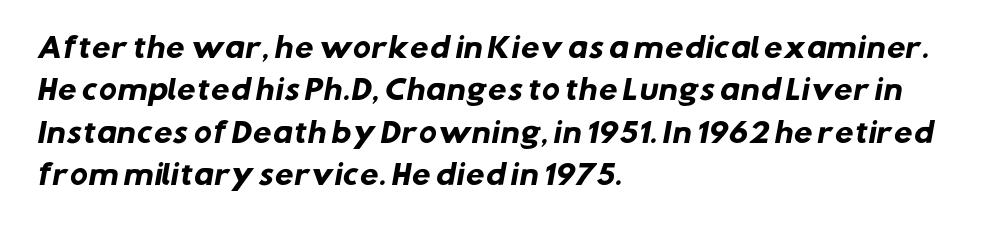
{"bold": "yes", "underline": "no", "align": "left", "line_spacing": "normal", "line_spacing_ratio": 1.57, "letter_spacing": "normal", "letter_spacing_em": 0.0, "glyph_px": 27}
